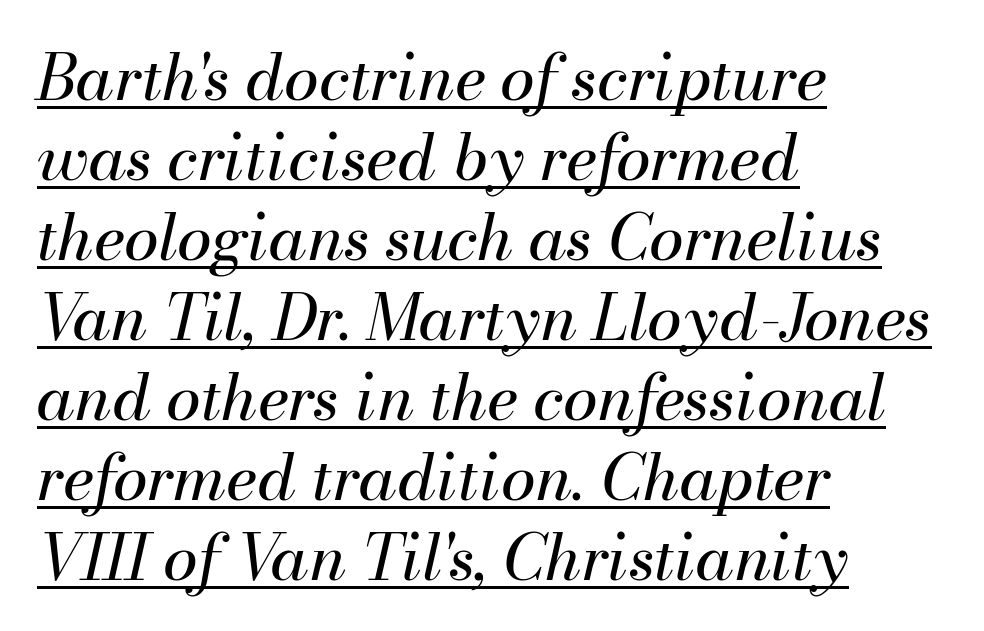
When letters slant like this, we call the style italic. Character widths vary here, with narrow letters taking less room than wide ones. Letter spacing: default. Short and long lines alike share a common starting point at left.
